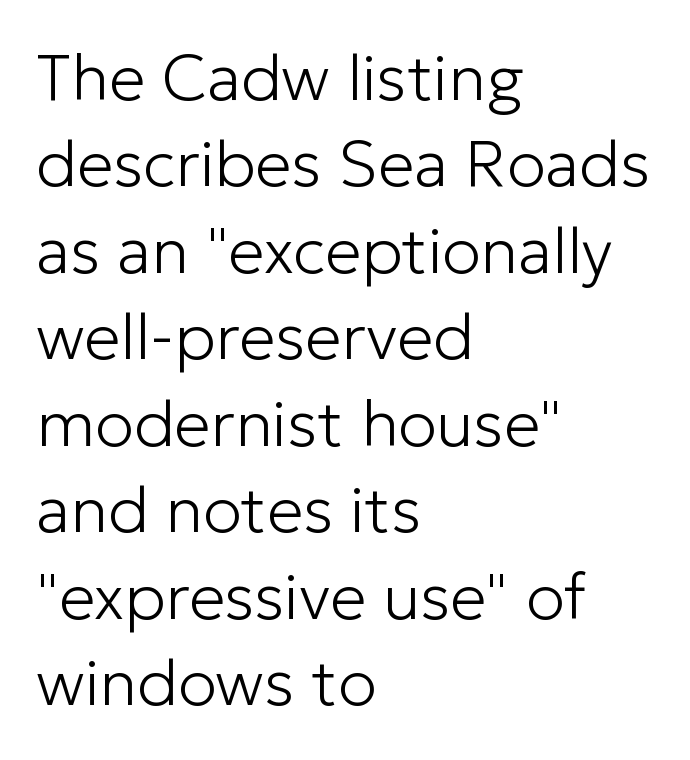
Q: Is the text bold? A: No.
Q: Is the text italic (slanted)? A: No, it is upright.
Q: Is the typeface a serif or a sans-serif typeface? A: Sans-serif.
Q: Is the text underlined? A: No.
Q: How is the paragraph aligned? A: Left-aligned.
Q: Is the spacing between letters normal or unusually wide? A: Normal.
Q: Is the spacing between lines tight, normal or loose? A: Normal.
Q: Width (condensed, normal, or wide)? A: Normal.
Q: Stroke contrast? A: Low.
Q: x-height? A: Medium.
Q: Monospaced? A: No.
